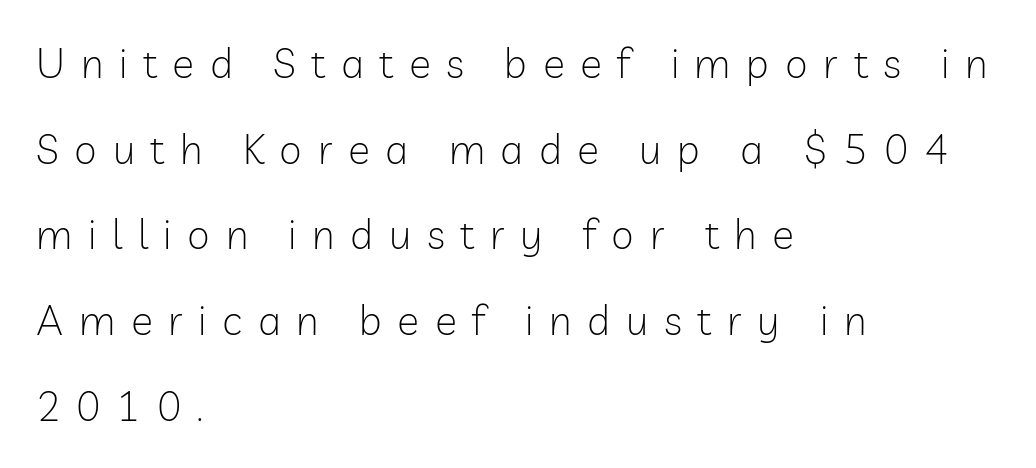
Q: Is the text bold? A: No.
Q: Is the text italic (slanted)? A: No, it is upright.
Q: Is the typeface a serif or a sans-serif typeface? A: Sans-serif.
Q: Is the text underlined? A: No.
Q: How is the paragraph aligned? A: Left-aligned.
Q: Is the spacing between letters normal or unusually wide? A: Unusually wide.
Q: Is the spacing between lines tight, normal or loose? A: Loose.
Q: Width (condensed, normal, or wide)? A: Normal.
Q: Stroke contrast? A: Low.
Q: x-height? A: Medium.
Q: Monospaced? A: No.
